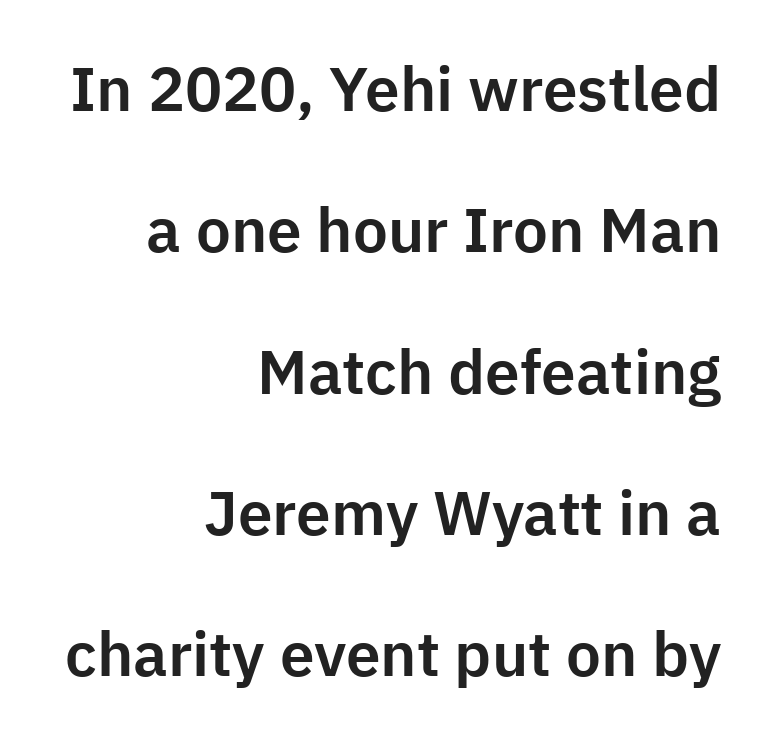
The image shows 62 px sans-serif type, upright; set right-aligned, loose line spacing (2.28x), normal letter spacing, not underlined; low stroke contrast and a medium x-height.
